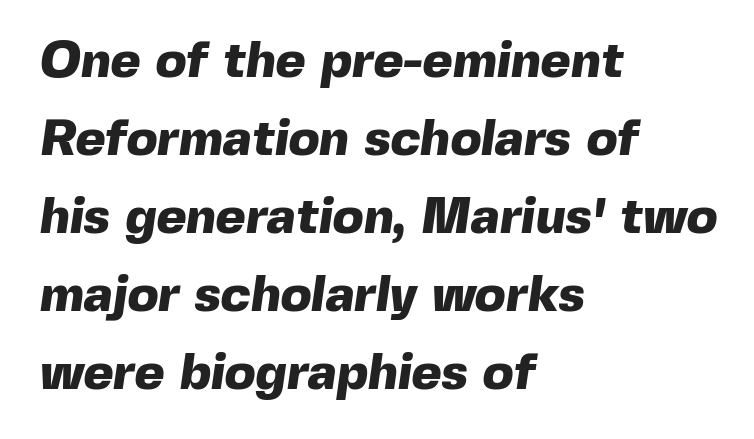
Q: Is the text bold? A: Yes.
Q: Is the typeface a serif or a sans-serif typeface? A: Sans-serif.
Q: Is the text underlined? A: No.
Q: How is the paragraph aligned? A: Left-aligned.
Q: Is the spacing between letters normal or unusually wide? A: Normal.
Q: Is the spacing between lines tight, normal or loose? A: Normal.
Q: Width (condensed, normal, or wide)? A: Normal.
Q: x-height? A: Medium.
Q: Monospaced? A: No.
